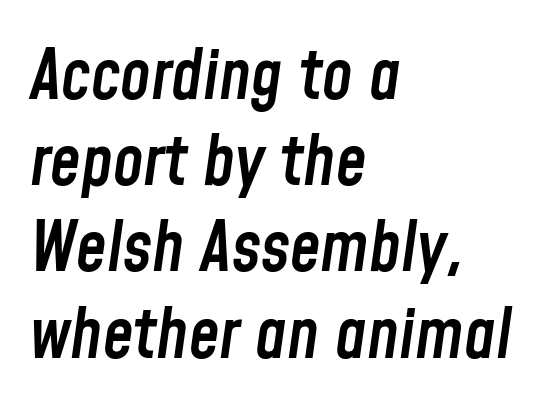
Q: Is the text bold? A: Semi-bold.
Q: Is the text italic (slanted)? A: Yes, it leans right by about 8 degrees.
Q: Is the text underlined? A: No.
Q: How is the paragraph aligned? A: Left-aligned.
Q: Is the spacing between letters normal or unusually wide? A: Normal.
Q: Is the spacing between lines tight, normal or loose? A: Normal.
Q: Width (condensed, normal, or wide)? A: Condensed.
Q: Stroke contrast? A: Low.
Q: x-height? A: Medium.
Q: Monospaced? A: No.
